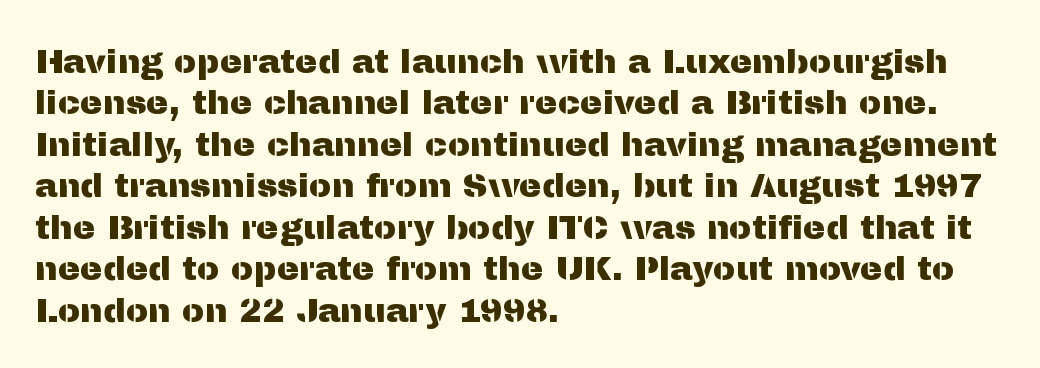
Q: Is the text italic (slanted)? A: No, it is upright.
Q: Is the typeface a serif or a sans-serif typeface? A: Sans-serif.
Q: Is the text underlined? A: No.
Q: How is the paragraph aligned? A: Left-aligned.
Q: Is the spacing between letters normal or unusually wide? A: Normal.
Q: Width (condensed, normal, or wide)? A: Normal.
Q: Stroke contrast? A: Medium.
Q: x-height? A: Medium.
Q: Monospaced? A: No.
